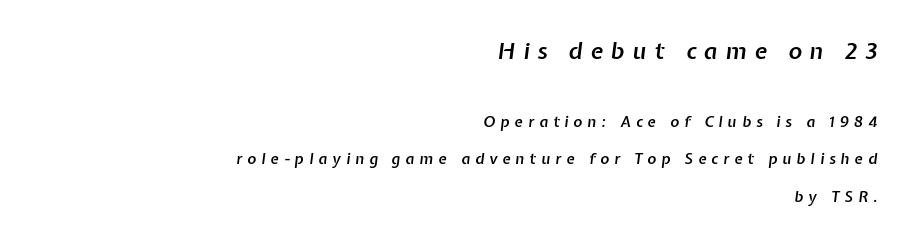
Q: Is the text bold? A: Semi-bold.
Q: Is the text italic (slanted)? A: Yes, it leans right by about 7 degrees.
Q: Is the text underlined? A: No.
Q: How is the paragraph aligned? A: Right-aligned.
Q: Is the spacing between letters normal or unusually wide? A: Unusually wide.
Q: Is the spacing between lines tight, normal or loose? A: Loose.
Q: Which block of text is set in a larger size, the first (top) or the second (bottom)? A: The first (top) one.
